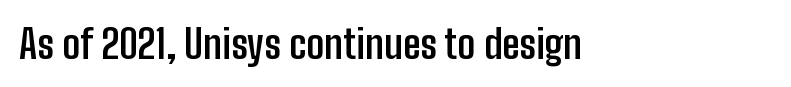
You could not count columns in this text — the font is proportionally spaced. The sample has been set heavy, in full bold. If you drew a line through each stem, it would be perfectly vertical. This sample uses a sans-serif face. Look at the tracking — it's just the regular setting, nothing added. Short and long lines alike share a common starting point at left.
